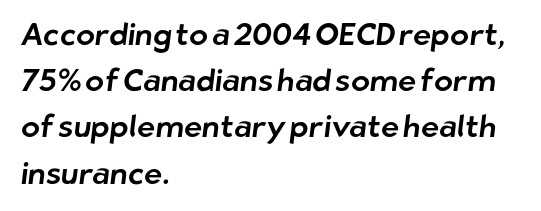
The image shows 31 px sans-serif type; set left-aligned, normal line spacing (1.49x), normal letter spacing, not underlined; low stroke contrast and a medium x-height.
